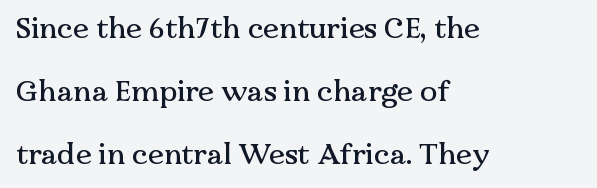
{"serif": "yes", "italic": "no", "width": "normal", "stroke_contrast": "medium", "x_height": "medium", "monospaced": "no", "underline": "no", "align": "left", "line_spacing": "loose", "line_spacing_ratio": 2.17, "letter_spacing": "normal", "letter_spacing_em": 0.0, "glyph_px": 29}
